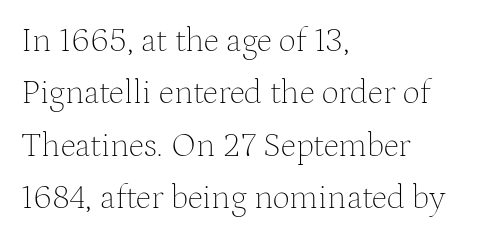
{"serif": "yes", "italic": "no", "bold": "no", "weight": "thin", "width": "normal", "stroke_contrast": "medium", "x_height": "medium", "monospaced": "no", "underline": "no", "align": "left", "line_spacing": "normal", "line_spacing_ratio": 1.54, "letter_spacing": "normal", "letter_spacing_em": 0.0, "glyph_px": 34}
